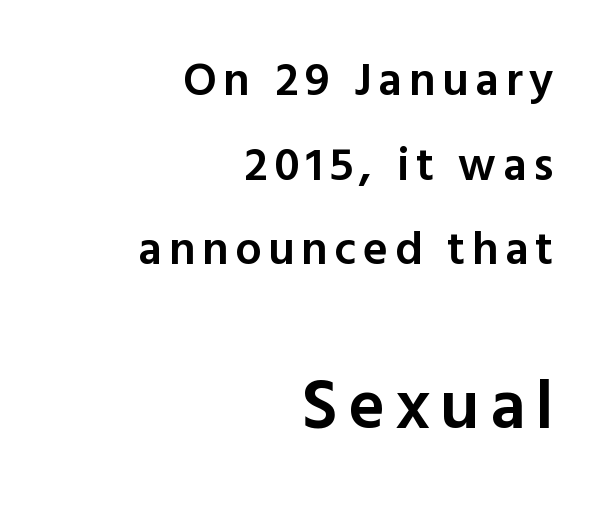
{"serif": "no", "italic": "no", "bold": "semi", "weight": "semibold", "width": "normal", "x_height": "medium", "monospaced": "no", "underline": "no", "align": "right", "line_spacing_ratio": 1.8, "larger_block": "second", "size_ratio": 1.49, "glyph_px": 70}
